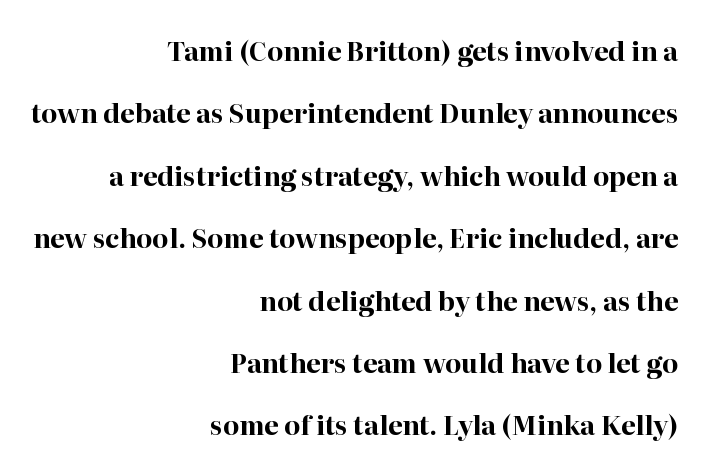
{"italic": "no", "bold": "yes", "underline": "no", "align": "right", "line_spacing": "loose", "line_spacing_ratio": 2.4, "letter_spacing": "normal", "letter_spacing_em": 0.0, "glyph_px": 26}
